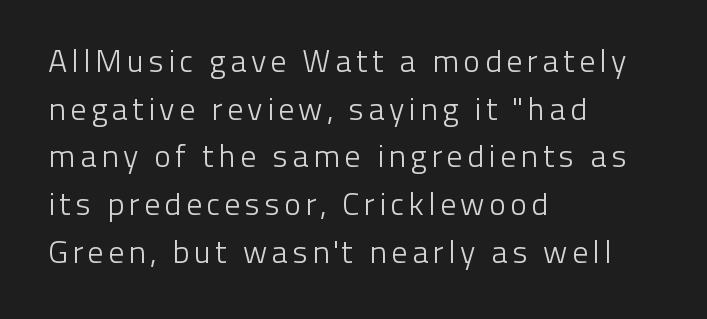
Is this a heavy cut? Hardly; it is regular or lighter. Vertical spacing — default. The lettering stays uniformly vertical, giving the passage a roman look. These lines are rendered in a variable-pitch font.
